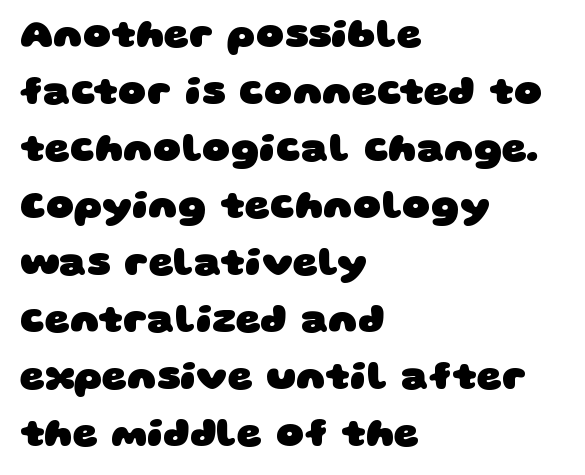
Q: Is the text bold? A: Yes.
Q: Is the typeface a serif or a sans-serif typeface? A: Sans-serif.
Q: Is the text underlined? A: No.
Q: How is the paragraph aligned? A: Left-aligned.
Q: Is the spacing between letters normal or unusually wide? A: Normal.
Q: Is the spacing between lines tight, normal or loose? A: Normal.
Q: Width (condensed, normal, or wide)? A: Wide.
Q: Stroke contrast? A: Low.
Q: x-height? A: Large.
Q: Monospaced? A: No.
